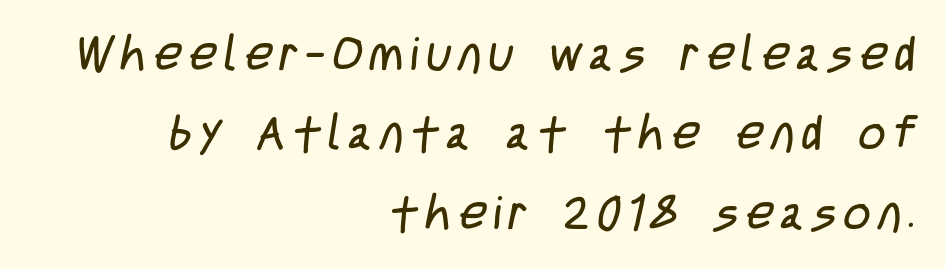
The image shows 47 px regular-weight, condensed sans-serif type; set right-aligned, normal line spacing (1.69x), not underlined; low stroke contrast and a large x-height.
